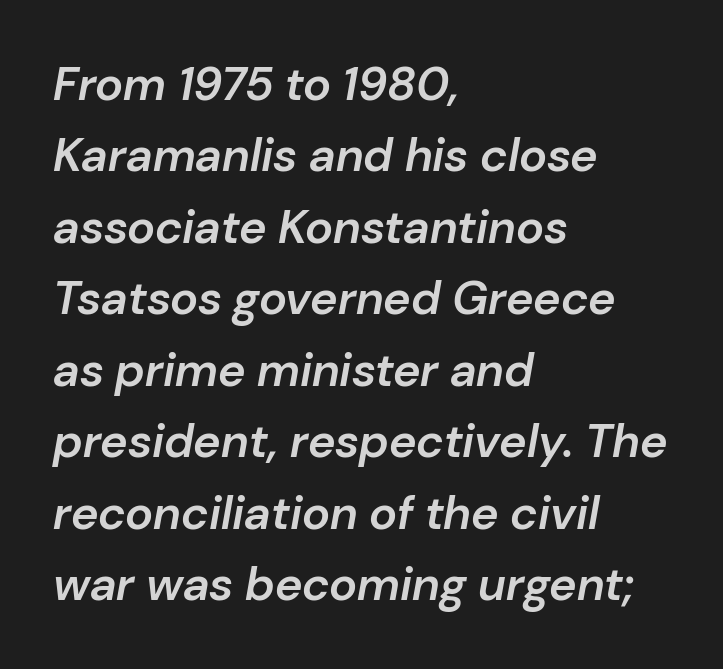
{"italic": "yes", "lean": "right", "slant_degrees": 10, "bold": "semi", "weight": "semibold", "width": "normal", "stroke_contrast": "low", "x_height": "medium", "monospaced": "no", "underline": "no", "align": "left", "line_spacing": "normal", "line_spacing_ratio": 1.52, "letter_spacing": "normal", "letter_spacing_em": 0.0, "glyph_px": 47}
